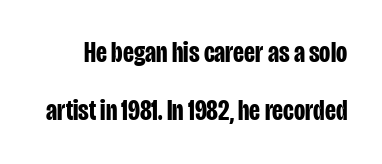
The image shows 29 px bold, condensed sans-serif type, upright; set loose line spacing (2.01x), normal letter spacing, not underlined; low stroke contrast and a large x-height.
